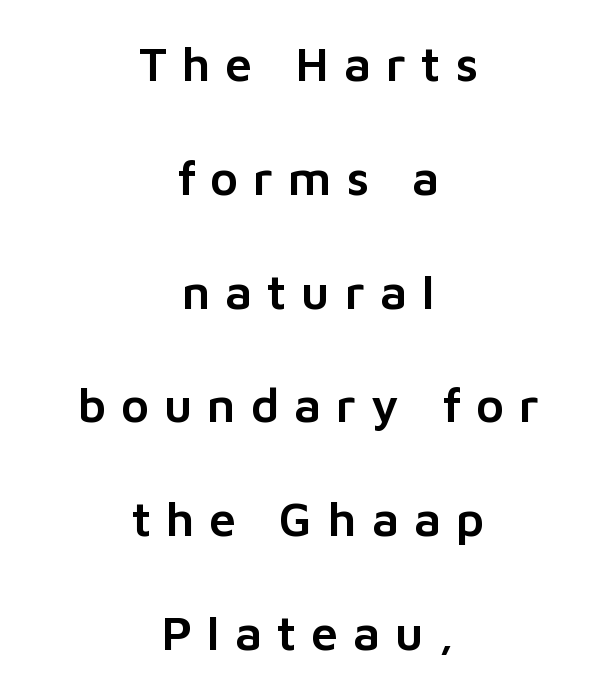
{"serif": "no", "italic": "no", "width": "normal", "stroke_contrast": "low", "x_height": "medium", "monospaced": "no", "underline": "no", "align": "center", "line_spacing": "loose", "line_spacing_ratio": 2.37, "letter_spacing": "wide", "letter_spacing_em": 0.31, "glyph_px": 48}
